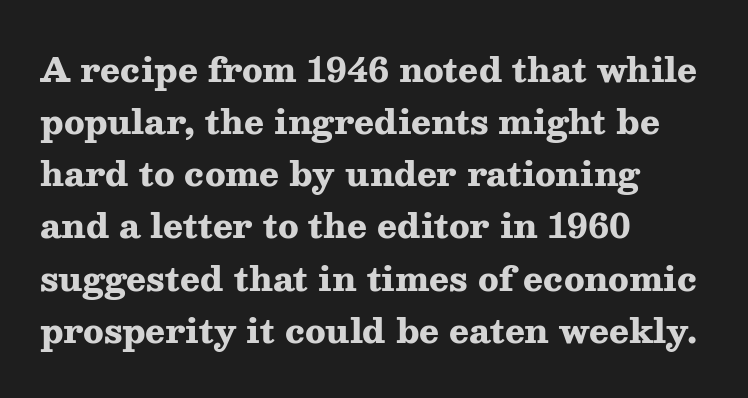
Q: Is the text bold? A: Yes.
Q: Is the text italic (slanted)? A: No, it is upright.
Q: Is the typeface a serif or a sans-serif typeface? A: Serif.
Q: Is the text underlined? A: No.
Q: How is the paragraph aligned? A: Left-aligned.
Q: Is the spacing between letters normal or unusually wide? A: Normal.
Q: Is the spacing between lines tight, normal or loose? A: Normal.
Q: Width (condensed, normal, or wide)? A: Wide.
Q: Stroke contrast? A: Medium.
Q: x-height? A: Medium.
Q: Monospaced? A: No.
